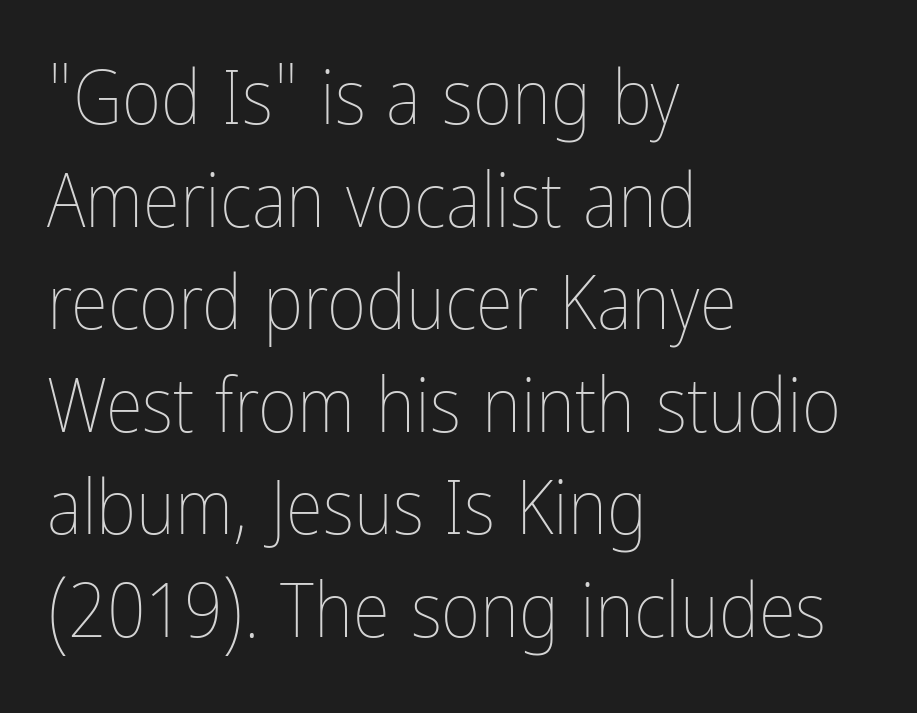
{"italic": "no", "bold": "no", "weight": "thin", "width": "condensed", "stroke_contrast": "low", "x_height": "medium", "monospaced": "no", "underline": "no", "align": "left", "line_spacing": "normal", "line_spacing_ratio": 1.35, "letter_spacing": "normal", "letter_spacing_em": 0.0, "glyph_px": 76}
